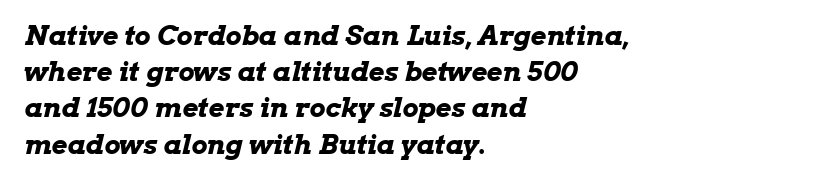
The rendering uses a bold face; every stroke is thick and dark. Layout note: lines flush left. One glance says typical: line gaps are just what's usual. Students, note that the glyphs here touch the page at normal intervals. If you drew a line through each stem, it would be angled.
